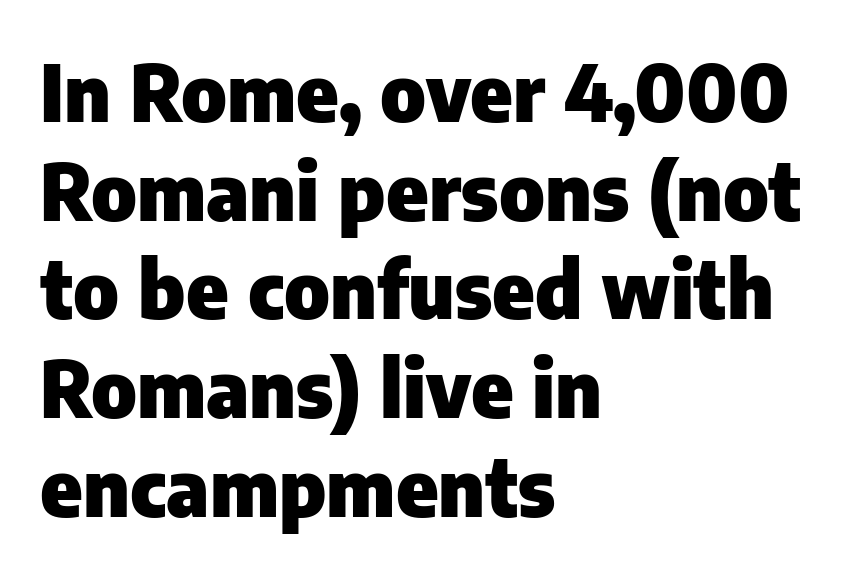
Q: Is the text bold? A: Yes.
Q: Is the text italic (slanted)? A: No, it is upright.
Q: Is the typeface a serif or a sans-serif typeface? A: Sans-serif.
Q: Is the text underlined? A: No.
Q: How is the paragraph aligned? A: Left-aligned.
Q: Is the spacing between letters normal or unusually wide? A: Normal.
Q: Is the spacing between lines tight, normal or loose? A: Normal.
Q: Width (condensed, normal, or wide)? A: Normal.
Q: Stroke contrast? A: Low.
Q: x-height? A: Medium.
Q: Monospaced? A: No.
